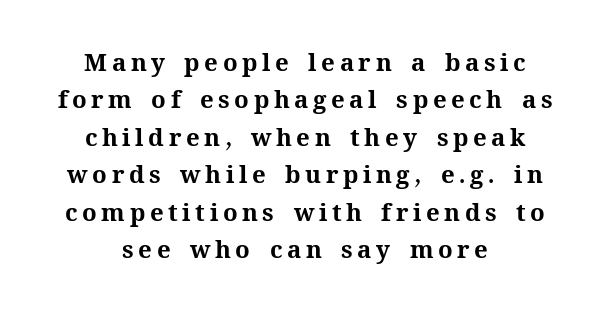
Q: Is the text bold? A: Yes.
Q: Is the text italic (slanted)? A: No, it is upright.
Q: Is the text underlined? A: No.
Q: How is the paragraph aligned? A: Centered.
Q: Is the spacing between lines tight, normal or loose? A: Normal.
